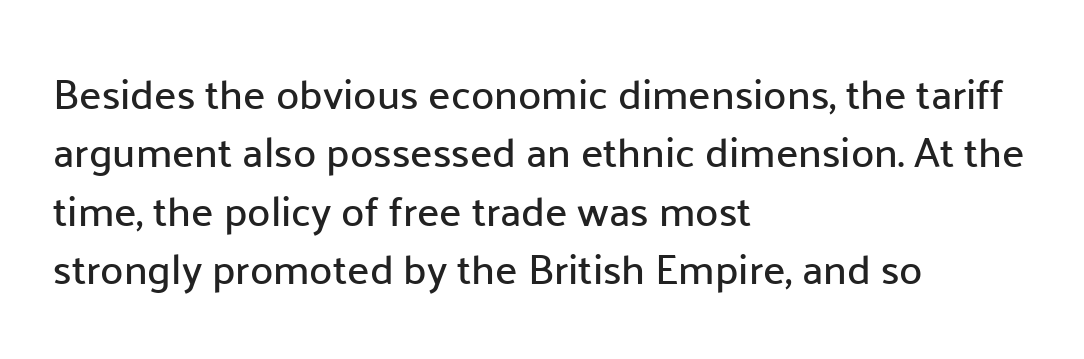
{"serif": "no", "italic": "no", "width": "normal", "stroke_contrast": "low", "x_height": "medium", "monospaced": "no", "underline": "no", "align": "left", "line_spacing": "normal", "line_spacing_ratio": 1.39, "letter_spacing": "normal", "letter_spacing_em": 0.0, "glyph_px": 42}
